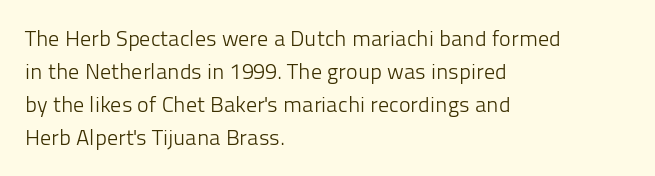
The image shows 22 px text type, upright; set left-aligned, normal line spacing (1.5x), normal letter spacing, not underlined.
